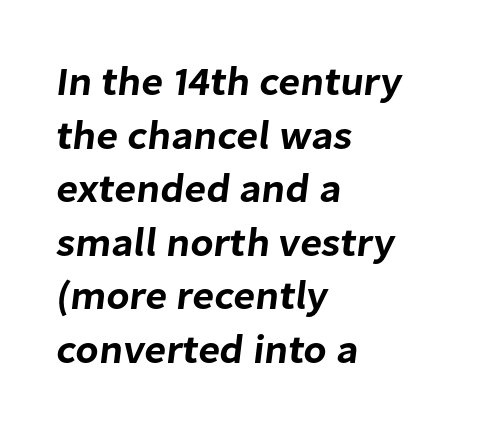
Q: Is the typeface a serif or a sans-serif typeface? A: Sans-serif.
Q: Is the text underlined? A: No.
Q: How is the paragraph aligned? A: Left-aligned.
Q: Is the spacing between letters normal or unusually wide? A: Normal.
Q: Is the spacing between lines tight, normal or loose? A: Normal.
Q: Width (condensed, normal, or wide)? A: Normal.
Q: Stroke contrast? A: Low.
Q: x-height? A: Medium.
Q: Monospaced? A: No.
